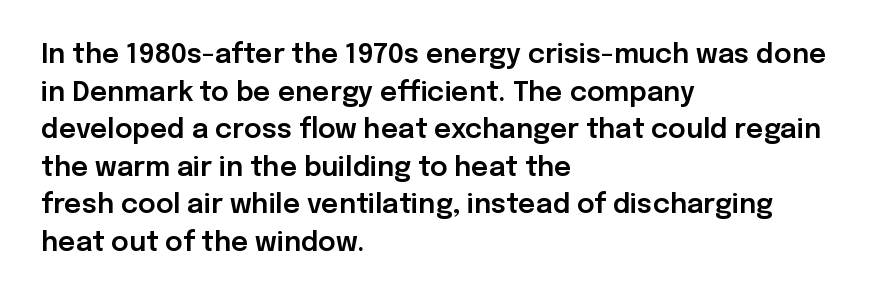
Q: Is the text italic (slanted)? A: No, it is upright.
Q: Is the text underlined? A: No.
Q: How is the paragraph aligned? A: Left-aligned.
Q: Is the spacing between letters normal or unusually wide? A: Normal.
Q: Is the spacing between lines tight, normal or loose? A: Normal.
